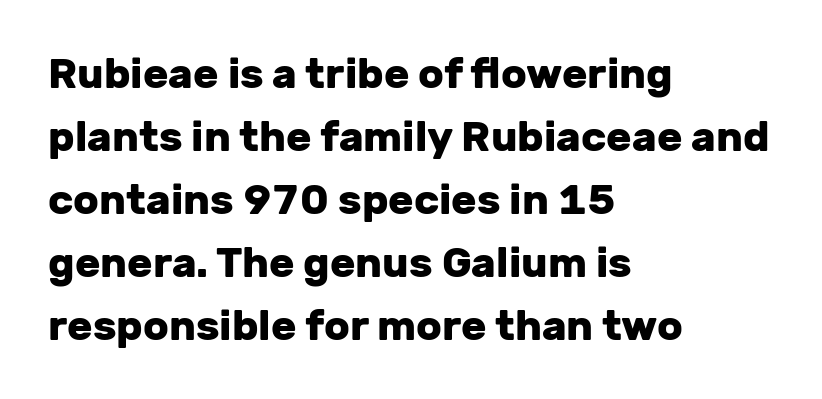
The specimen reads as upright at a glance. In terms of letterform style, serifs are entirely absent. The space between consecutive lines is moderate. In CSS terms this would be text-align: left. Has an underline been added? It has not.
